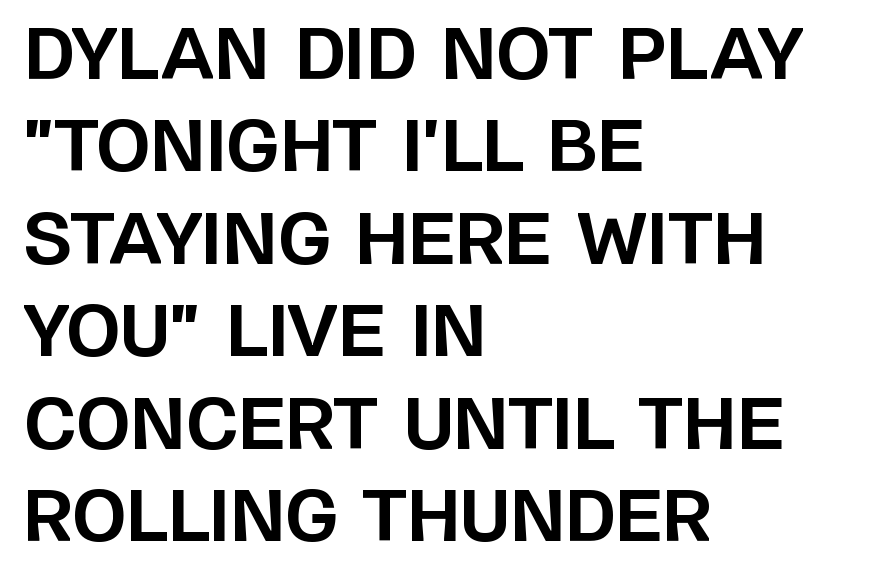
Q: Is the text bold? A: Yes.
Q: Is the text italic (slanted)? A: No, it is upright.
Q: Is the typeface a serif or a sans-serif typeface? A: Sans-serif.
Q: Is the text underlined? A: No.
Q: How is the paragraph aligned? A: Left-aligned.
Q: Is the spacing between letters normal or unusually wide? A: Normal.
Q: Is the spacing between lines tight, normal or loose? A: Normal.
Q: Width (condensed, normal, or wide)? A: Normal.
Q: Stroke contrast? A: Low.
Q: x-height? A: Large.
Q: Monospaced? A: No.
